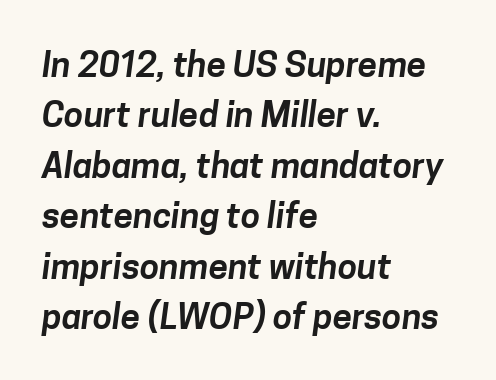
Serifs: no, the terminals of the letterforms are clean. The passage shown is typed in a proportional face where columns would drift. Only glyphs here, with clear space below each row. Tracking here is standard; glyphs follow each other at the usual distance. The rag falls on the right side of this text block.
